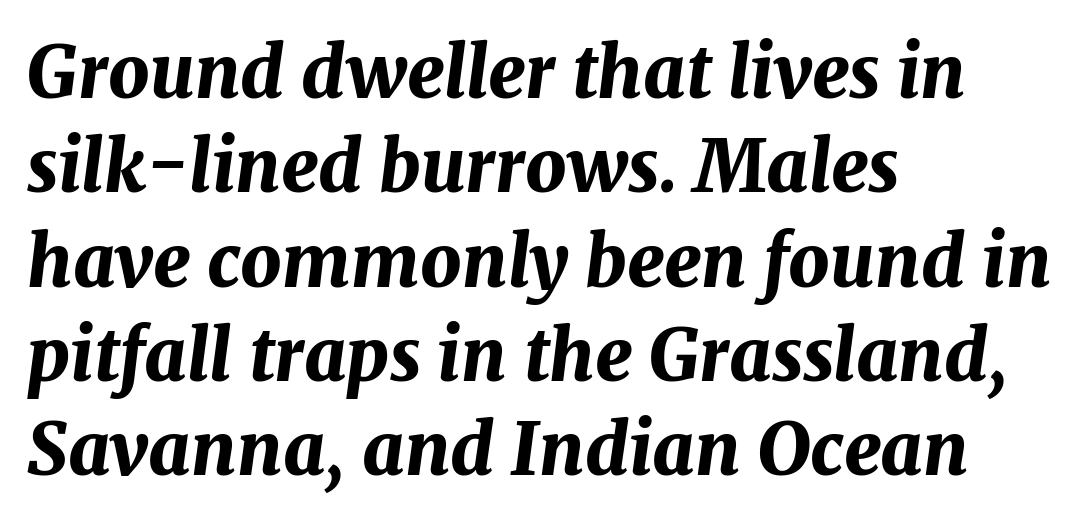
{"italic": "yes", "lean": "right", "slant_degrees": 7, "bold": "yes", "weight": "bold", "width": "normal", "stroke_contrast": "medium", "x_height": "medium", "monospaced": "no", "underline": "no", "align": "left", "line_spacing": "normal", "line_spacing_ratio": 1.31, "letter_spacing": "normal", "letter_spacing_em": 0.0, "glyph_px": 72}
